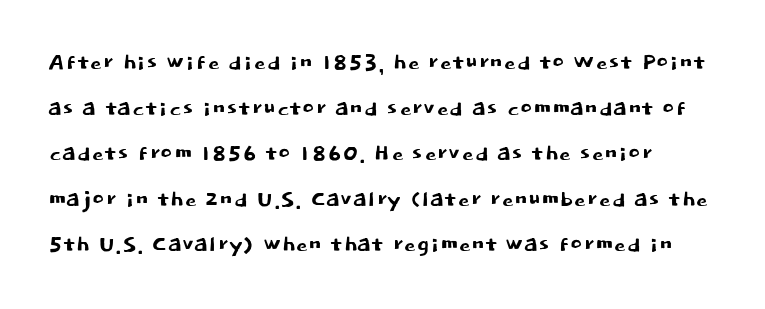
Short note: letters normally spaced. The type family on display is of the sans-serif kind. Regular leading. When letters stand straight like this, we call the style roman or upright.
